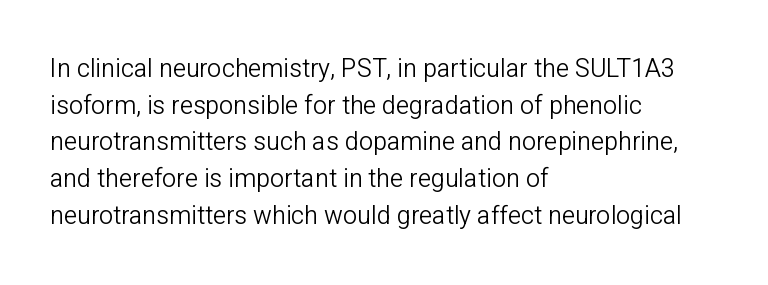
{"italic": "no", "bold": "no", "underline": "no", "align": "left", "line_spacing": "normal", "line_spacing_ratio": 1.47, "letter_spacing": "normal", "letter_spacing_em": 0.0, "glyph_px": 25}
